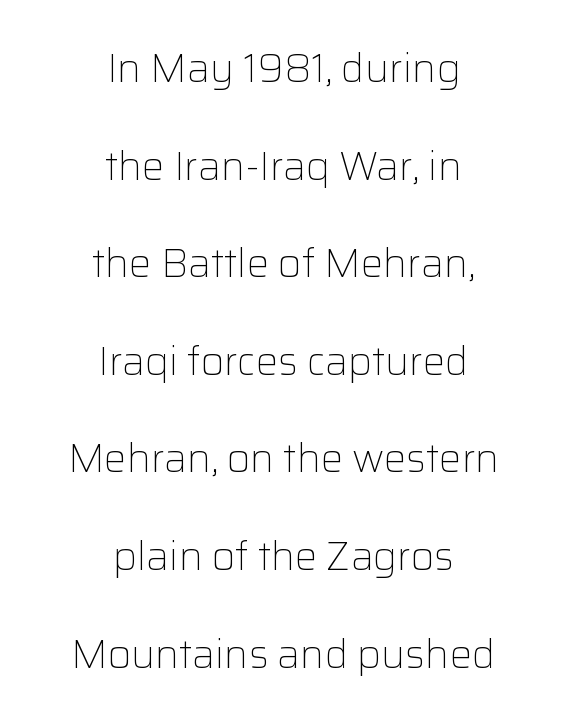
The text block is weighted toward neither margin, spreading evenly from the middle. Looks like regular typesetting: each glyph gets only the width it needs. You could fit nearly another row in the gap between these rows. These lines were composed using upright roman letters.
